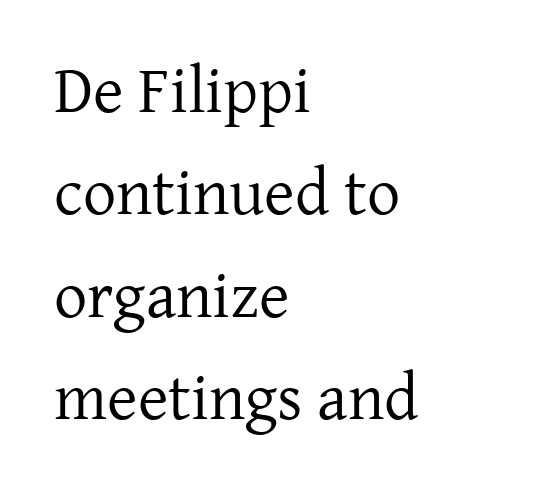
Q: Is the text bold? A: No.
Q: Is the text italic (slanted)? A: No, it is upright.
Q: Is the typeface a serif or a sans-serif typeface? A: Serif.
Q: Is the text underlined? A: No.
Q: How is the paragraph aligned? A: Left-aligned.
Q: Is the spacing between letters normal or unusually wide? A: Normal.
Q: Is the spacing between lines tight, normal or loose? A: Normal.
Q: Width (condensed, normal, or wide)? A: Normal.
Q: Stroke contrast? A: Low.
Q: x-height? A: Medium.
Q: Monospaced? A: No.
